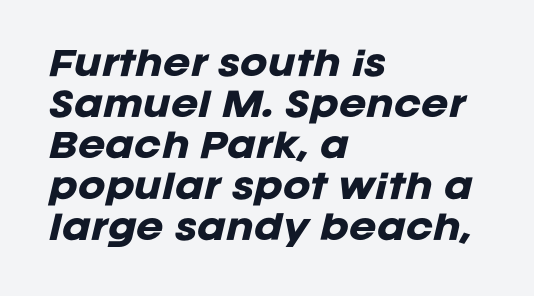
{"italic": "yes", "lean": "right", "slant_degrees": 12, "bold": "yes", "weight": "heavy", "width": "normal", "stroke_contrast": "low", "x_height": "large", "monospaced": "no", "underline": "no", "align": "left", "line_spacing_ratio": 1.24, "letter_spacing": "normal", "letter_spacing_em": 0.0, "glyph_px": 33}
